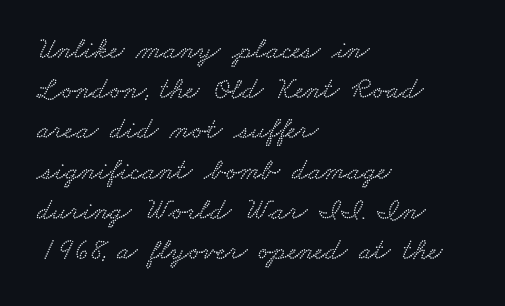
The image shows 30 px wide type; set left-aligned, normal line spacing (1.34x), normal letter spacing, not underlined; low stroke contrast and a small x-height.
